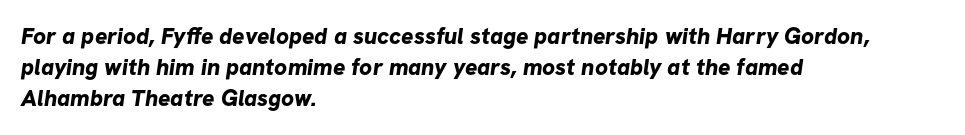
The image shows 23 px bold type; set left-aligned, normal line spacing (1.35x), normal letter spacing, not underlined.
